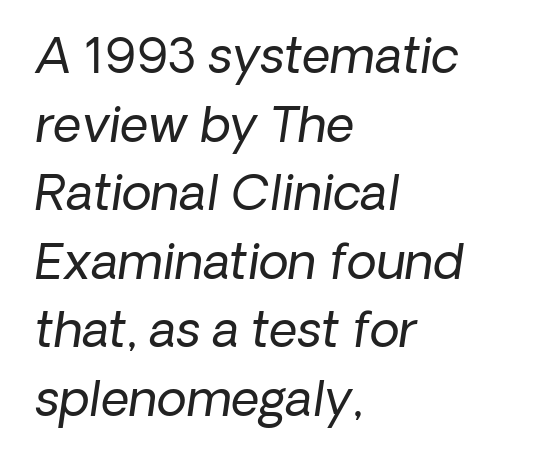
Q: Is the text bold? A: No.
Q: Is the typeface a serif or a sans-serif typeface? A: Sans-serif.
Q: Is the text underlined? A: No.
Q: How is the paragraph aligned? A: Left-aligned.
Q: Is the spacing between letters normal or unusually wide? A: Normal.
Q: Is the spacing between lines tight, normal or loose? A: Normal.
Q: Width (condensed, normal, or wide)? A: Normal.
Q: Stroke contrast? A: Low.
Q: x-height? A: Medium.
Q: Monospaced? A: No.
